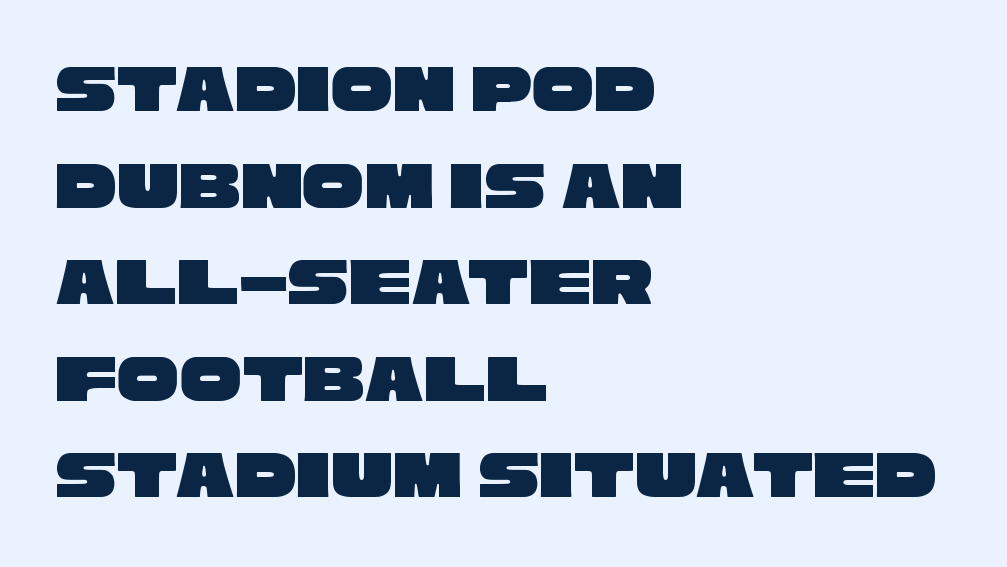
The image shows 69 px wide sans-serif type; set left-aligned, normal line spacing (1.4x), normal letter spacing, not underlined; low stroke contrast and a large x-height.
